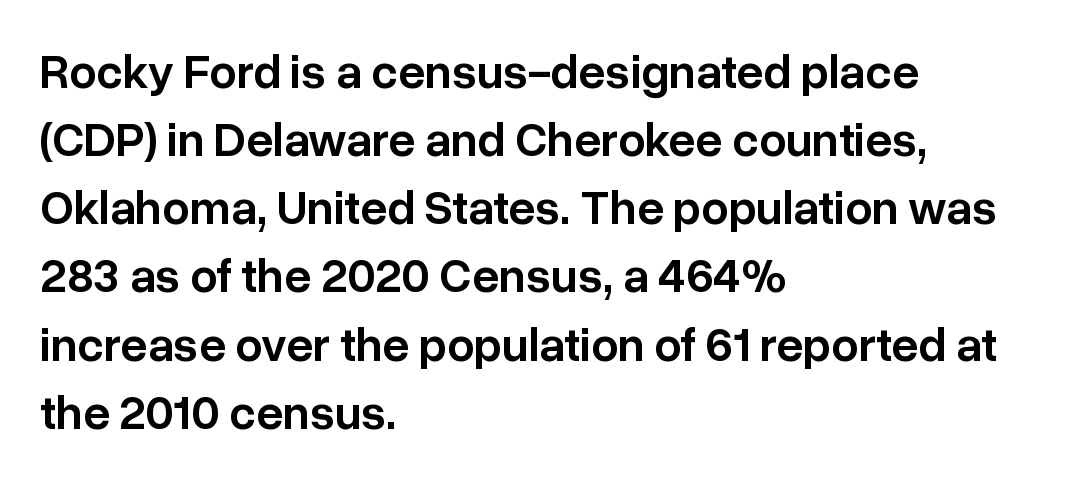
{"serif": "no", "italic": "no", "bold": "semi", "weight": "semibold", "width": "normal", "stroke_contrast": "low", "x_height": "medium", "monospaced": "no", "underline": "no", "align": "left", "line_spacing": "normal", "line_spacing_ratio": 1.42, "letter_spacing": "normal", "letter_spacing_em": 0.0, "glyph_px": 48}
